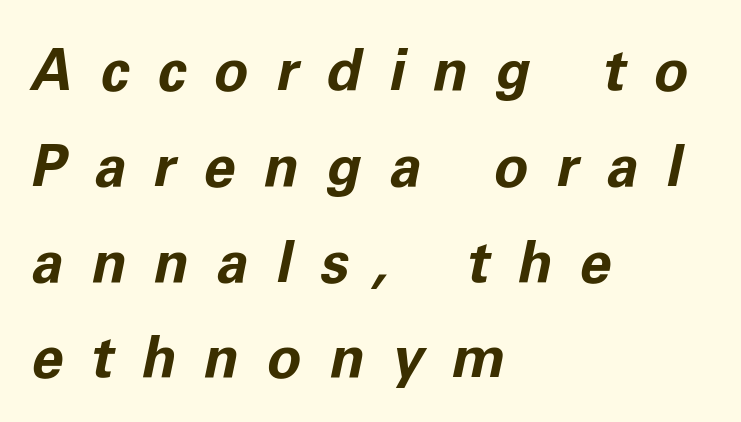
The image shows 57 px bold type, italic (leaning right); set left-aligned, normal line spacing (1.68x), unusually wide letter spacing (+0.49 em), not underlined; low stroke contrast and a medium x-height.
